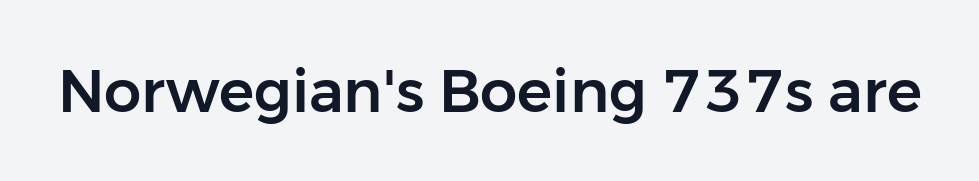
{"serif": "no", "italic": "no", "width": "normal", "stroke_contrast": "low", "x_height": "medium", "monospaced": "no", "underline": "no", "letter_spacing": "normal", "letter_spacing_em": 0.0, "glyph_px": 59}
